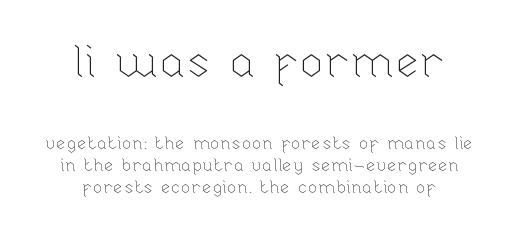
The image shows 45 px thin type, upright; set line spacing 1.24x, normal letter spacing, not underlined; the first (top) block is 2.5x larger; low stroke contrast and a medium x-height.
